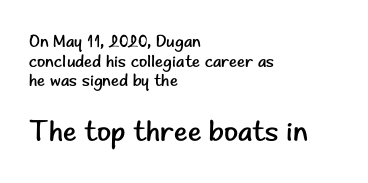
The image shows 29 px regular-weight sans-serif type, upright; set left-aligned, tight line spacing (1.15x), normal letter spacing, not underlined; the second (bottom) block is 1.71x larger; low stroke contrast and a small x-height.
